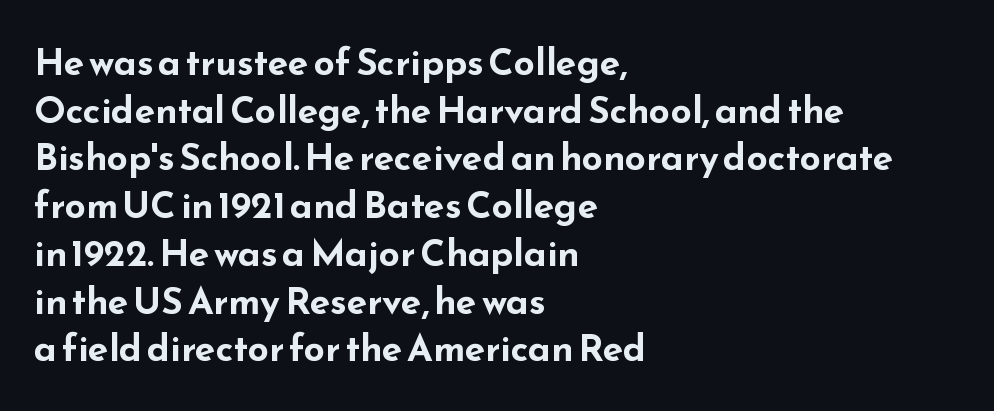
Q: Is the text bold? A: Yes.
Q: Is the text italic (slanted)? A: No, it is upright.
Q: Is the typeface a serif or a sans-serif typeface? A: Sans-serif.
Q: Is the text underlined? A: No.
Q: How is the paragraph aligned? A: Left-aligned.
Q: Is the spacing between letters normal or unusually wide? A: Normal.
Q: Is the spacing between lines tight, normal or loose? A: Normal.
Q: Width (condensed, normal, or wide)? A: Wide.
Q: Stroke contrast? A: Low.
Q: x-height? A: Small.
Q: Monospaced? A: No.
